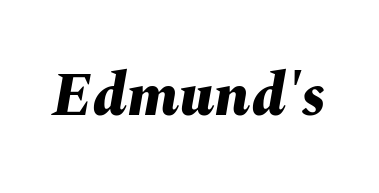
The image shows 62 px bold type, italic (leaning right); set normal letter spacing, not underlined; medium stroke contrast and a medium x-height.
